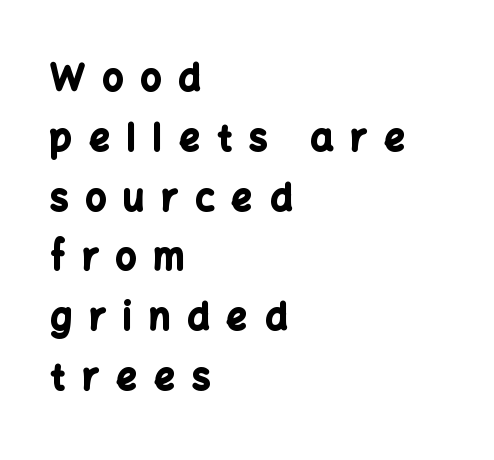
{"serif": "no", "italic": "no", "bold": "yes", "weight": "bold", "width": "normal", "stroke_contrast": "low", "x_height": "medium", "monospaced": "no", "underline": "no", "align": "left", "line_spacing": "normal", "line_spacing_ratio": 1.66, "letter_spacing": "wide", "letter_spacing_em": 0.48, "glyph_px": 36}
